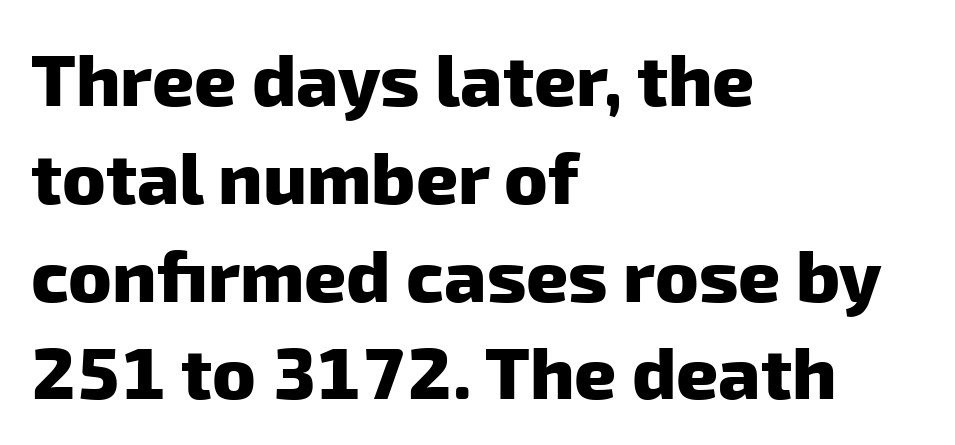
{"serif": "no", "bold": "yes", "weight": "heavy", "width": "normal", "stroke_contrast": "low", "x_height": "medium", "monospaced": "no", "underline": "no", "align": "left", "line_spacing": "normal", "line_spacing_ratio": 1.34, "letter_spacing": "normal", "letter_spacing_em": 0.0, "glyph_px": 73}
